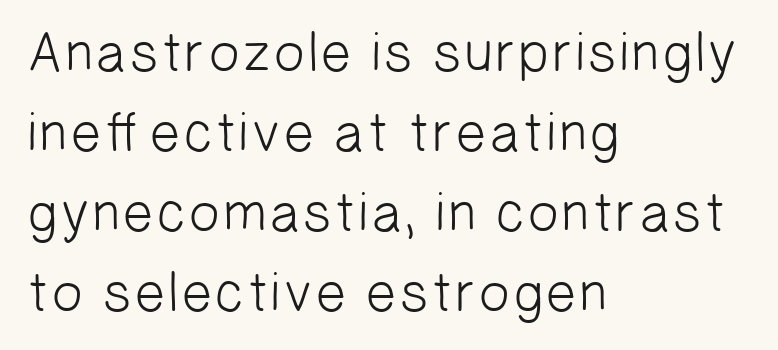
Q: Is the text bold? A: No.
Q: Is the typeface a serif or a sans-serif typeface? A: Sans-serif.
Q: Is the text underlined? A: No.
Q: How is the paragraph aligned? A: Left-aligned.
Q: Is the spacing between letters normal or unusually wide? A: Normal.
Q: Is the spacing between lines tight, normal or loose? A: Normal.
Q: Width (condensed, normal, or wide)? A: Normal.
Q: Stroke contrast? A: Low.
Q: x-height? A: Medium.
Q: Monospaced? A: No.
